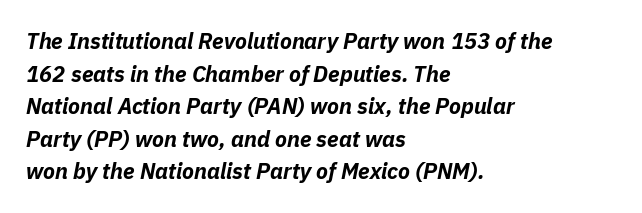
Q: Is the text bold? A: Yes.
Q: Is the text italic (slanted)? A: Yes, it leans right by about 11 degrees.
Q: Is the text underlined? A: No.
Q: How is the paragraph aligned? A: Left-aligned.
Q: Is the spacing between letters normal or unusually wide? A: Normal.
Q: Is the spacing between lines tight, normal or loose? A: Normal.
